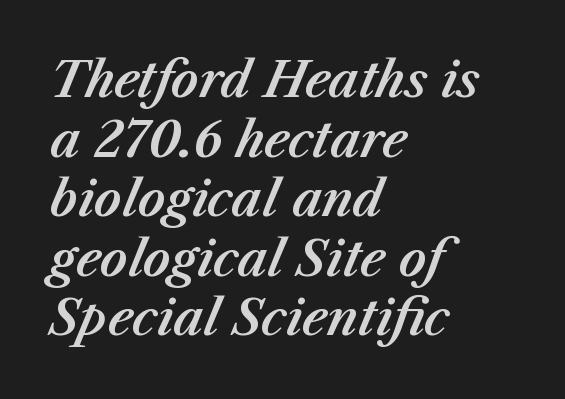
The image shows 48 px text type, italic (leaning right); set left-aligned, line spacing 1.24x, normal letter spacing, not underlined; medium stroke contrast and a medium x-height.
